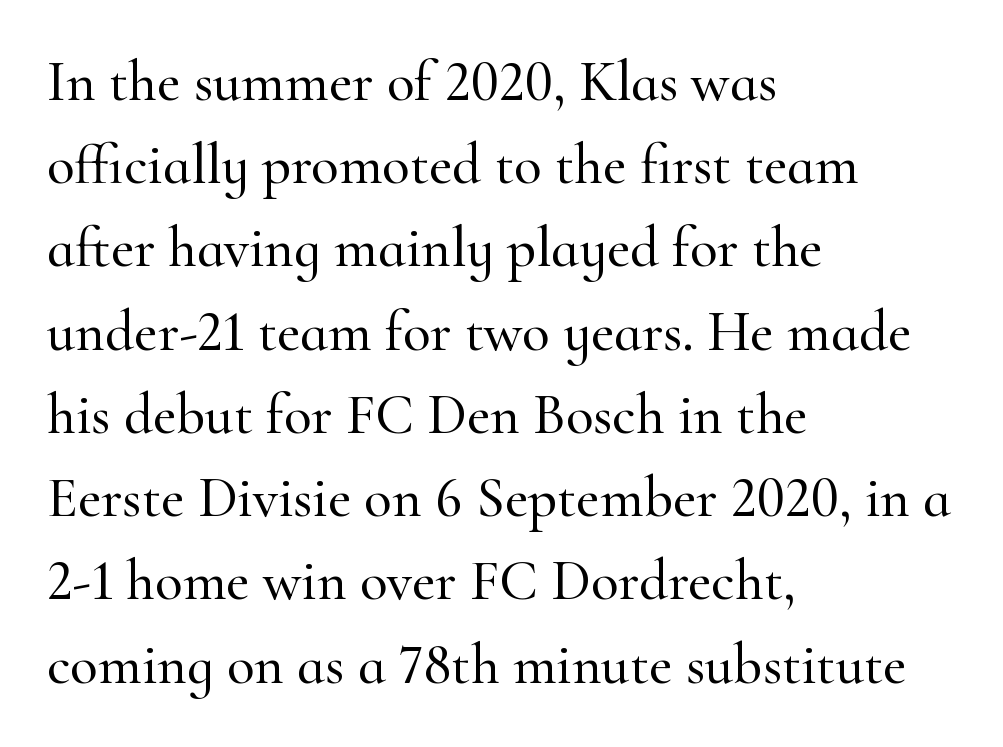
The image shows 57 px serif type, upright; set left-aligned, normal line spacing (1.46x), normal letter spacing, not underlined; high stroke contrast and a small x-height.
